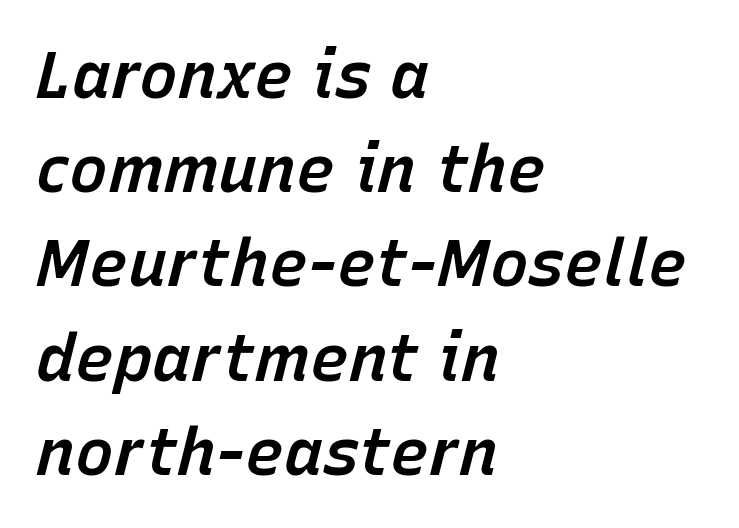
Q: Is the text bold? A: Semi-bold.
Q: Is the text italic (slanted)? A: Yes, it leans right by about 15 degrees.
Q: Is the text underlined? A: No.
Q: How is the paragraph aligned? A: Left-aligned.
Q: Is the spacing between letters normal or unusually wide? A: Normal.
Q: Is the spacing between lines tight, normal or loose? A: Normal.
Q: Width (condensed, normal, or wide)? A: Normal.
Q: Stroke contrast? A: Low.
Q: x-height? A: Medium.
Q: Monospaced? A: No.
